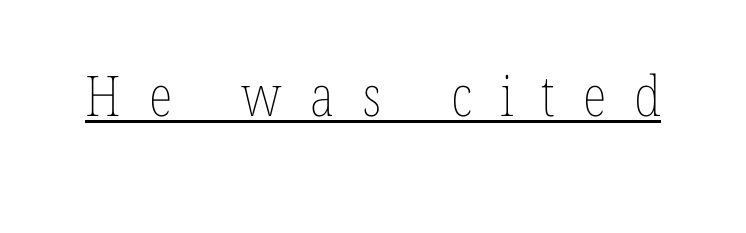
The image shows 56 px thin, condensed type, upright; set unusually wide letter spacing (+0.5 em), underlined; low stroke contrast and a medium x-height.
